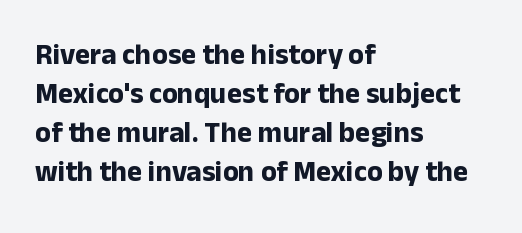
The image shows 29 px bold sans-serif type, upright; set left-aligned, normal line spacing (1.35x), normal letter spacing, not underlined; low stroke contrast and a medium x-height.
